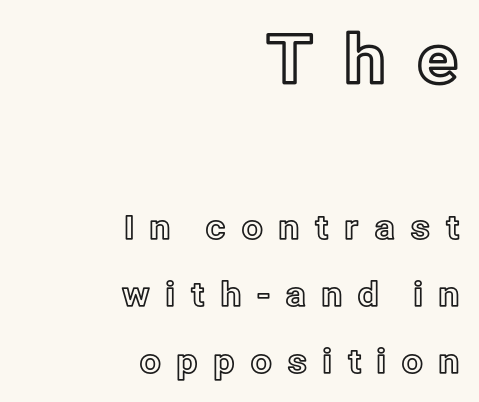
Each row of text sits above clean, open space. Teacher's note: observe the even right margin — that is flush-right alignment. Note: larger setting up top, smaller setting below. Note the varied advance widths — an 'i' is clearly narrower than an 'm'. Inter-character spacing is expanded well beyond the font's built-in metrics. Compared with typical paragraphs, the rows here are farther apart.
